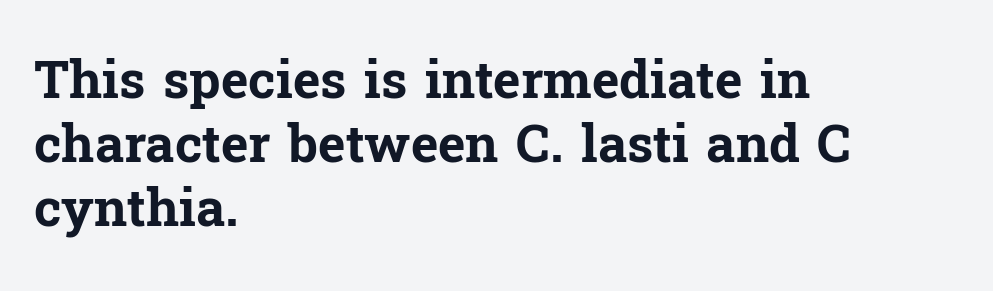
{"serif": "yes", "italic": "no", "bold": "yes", "weight": "bold", "width": "normal", "stroke_contrast": "low", "x_height": "medium", "monospaced": "no", "underline": "no", "align": "left", "line_spacing_ratio": 1.23, "letter_spacing": "normal", "letter_spacing_em": 0.0, "glyph_px": 52}
